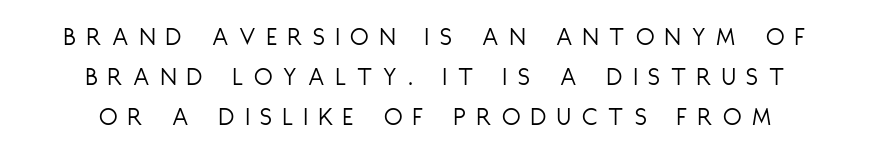
The image shows 27 px text type, upright; set centered, normal line spacing (1.49x), unusually wide letter spacing (+0.41 em), not underlined.
